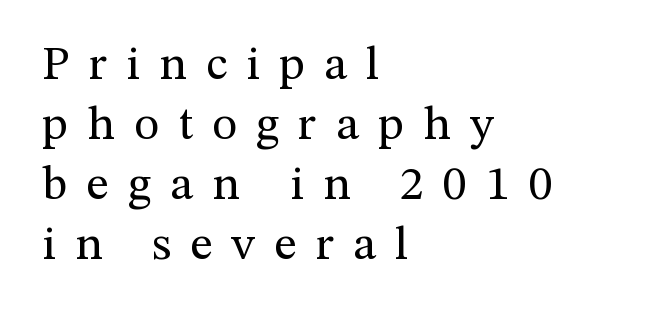
Q: Is the text bold? A: No.
Q: Is the text italic (slanted)? A: No, it is upright.
Q: Is the typeface a serif or a sans-serif typeface? A: Serif.
Q: Is the text underlined? A: No.
Q: How is the paragraph aligned? A: Left-aligned.
Q: Is the spacing between letters normal or unusually wide? A: Unusually wide.
Q: Is the spacing between lines tight, normal or loose? A: Normal.
Q: Width (condensed, normal, or wide)? A: Normal.
Q: Stroke contrast? A: Medium.
Q: x-height? A: Medium.
Q: Monospaced? A: No.
